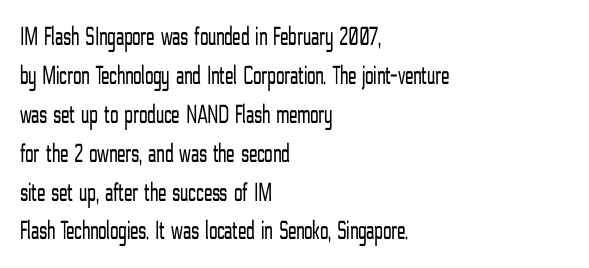
Q: Is the text bold? A: No.
Q: Is the text italic (slanted)? A: No, it is upright.
Q: Is the text underlined? A: No.
Q: How is the paragraph aligned? A: Left-aligned.
Q: Is the spacing between letters normal or unusually wide? A: Normal.
Q: Is the spacing between lines tight, normal or loose? A: Normal.
